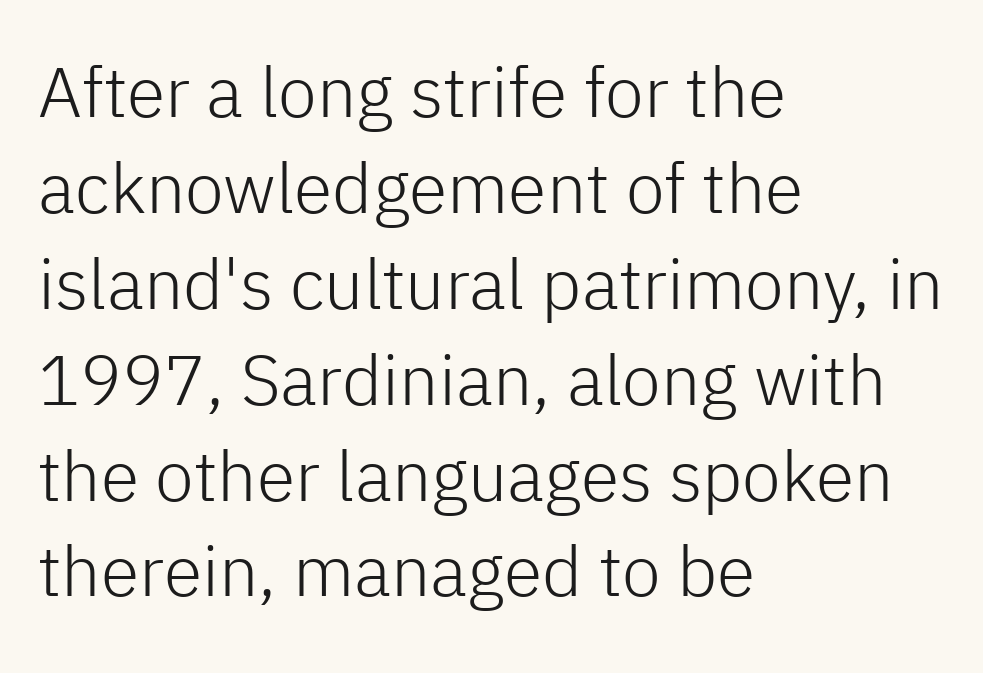
Think of a printed novel: that variable character pitch is what you see here. Leading matches the norm, producing a regular column. Descenders are the only things crossing below the line. The setting favours the left margin, as ordinary paragraphs usually do. Notice how the stems are strictly vertical — no italics here. Check where the strokes stop: nothing finishes them off — pure sans.
